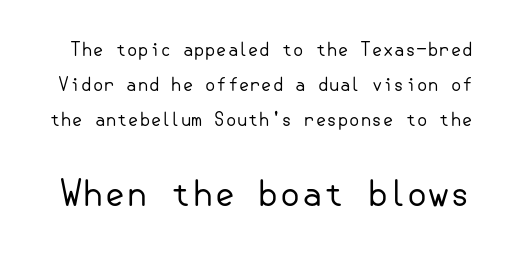
A light-to-regular cut is what we see here. The tracking reads as untouched default to a designer's eye. If you drew a line through each stem, it would be perfectly vertical. Nothing sits at the stroke ends, so this counts as sans-serif. Descenders are the only things crossing below the line. Does the bottom block carry the larger type? Yes, it does.
